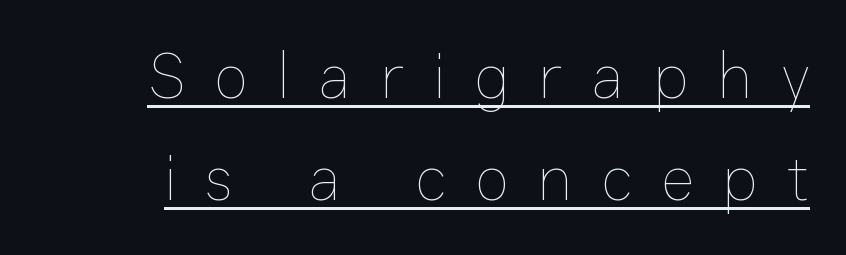
{"italic": "no", "bold": "no", "weight": "thin", "width": "normal", "stroke_contrast": "low", "x_height": "medium", "monospaced": "no", "underline": "yes", "line_spacing": "normal", "line_spacing_ratio": 1.6, "letter_spacing": "wide", "letter_spacing_em": 0.45, "glyph_px": 64}
